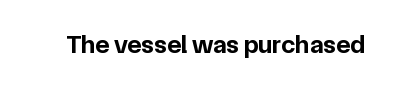
Q: Is the text bold? A: Yes.
Q: Is the text italic (slanted)? A: No, it is upright.
Q: Is the text underlined? A: No.
Q: Is the spacing between letters normal or unusually wide? A: Normal.
